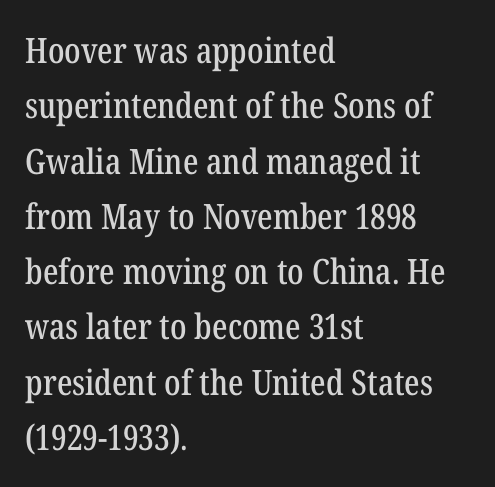
{"serif": "yes", "italic": "no", "width": "condensed", "stroke_contrast": "low", "x_height": "medium", "monospaced": "no", "underline": "no", "align": "left", "line_spacing": "normal", "line_spacing_ratio": 1.58, "letter_spacing": "normal", "letter_spacing_em": 0.0, "glyph_px": 35}
